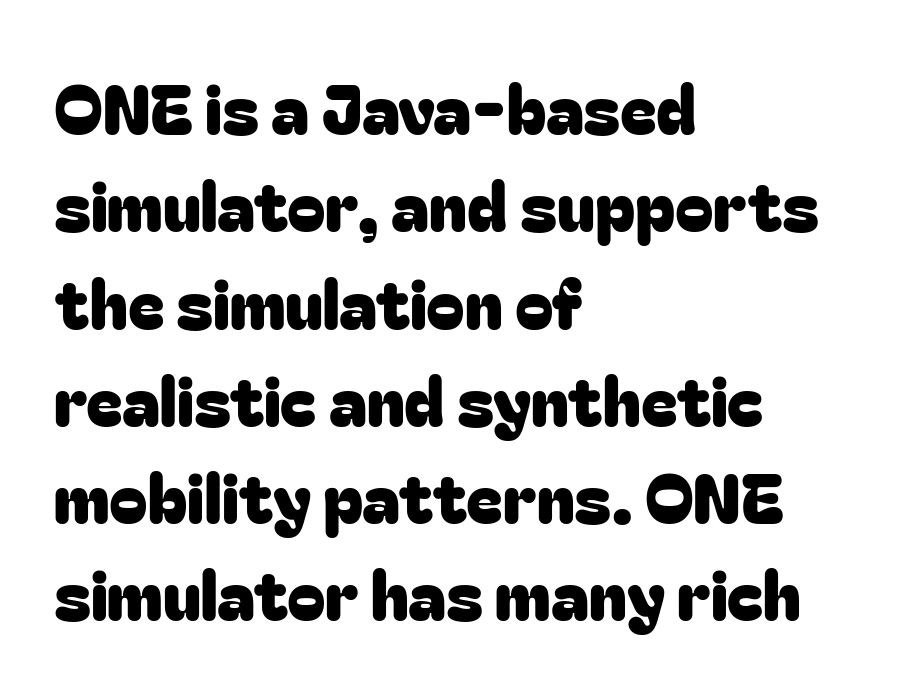
{"serif": "no", "italic": "no", "width": "normal", "stroke_contrast": "low", "x_height": "medium", "monospaced": "no", "underline": "no", "align": "left", "line_spacing": "normal", "line_spacing_ratio": 1.41, "letter_spacing": "normal", "letter_spacing_em": 0.0, "glyph_px": 69}
